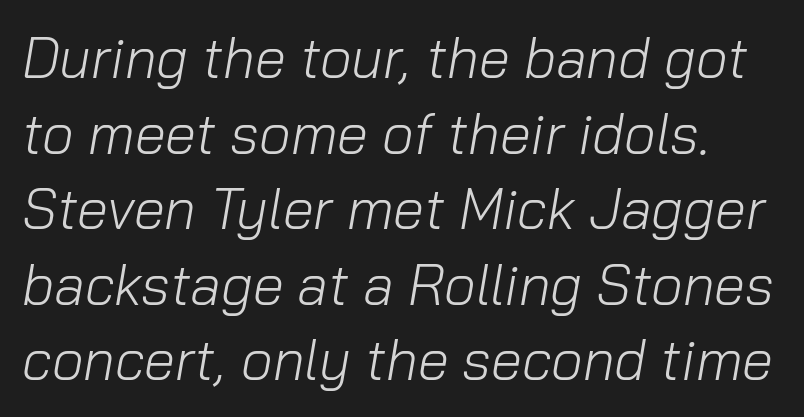
Q: Is the text bold? A: No.
Q: Is the text italic (slanted)? A: Yes, it leans right by about 10 degrees.
Q: Is the text underlined? A: No.
Q: Is the spacing between letters normal or unusually wide? A: Normal.
Q: Is the spacing between lines tight, normal or loose? A: Normal.
Q: Width (condensed, normal, or wide)? A: Normal.
Q: Stroke contrast? A: Low.
Q: x-height? A: Medium.
Q: Monospaced? A: No.
